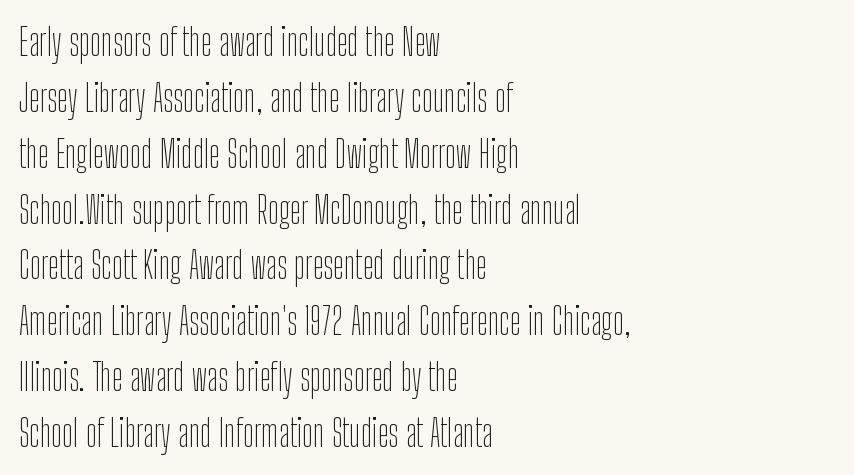
Q: Is the text bold? A: No.
Q: Is the text italic (slanted)? A: No, it is upright.
Q: Is the typeface a serif or a sans-serif typeface? A: Sans-serif.
Q: Is the text underlined? A: No.
Q: How is the paragraph aligned? A: Left-aligned.
Q: Is the spacing between letters normal or unusually wide? A: Normal.
Q: Is the spacing between lines tight, normal or loose? A: Normal.
Q: Width (condensed, normal, or wide)? A: Condensed.
Q: Stroke contrast? A: Low.
Q: x-height? A: Medium.
Q: Monospaced? A: No.
